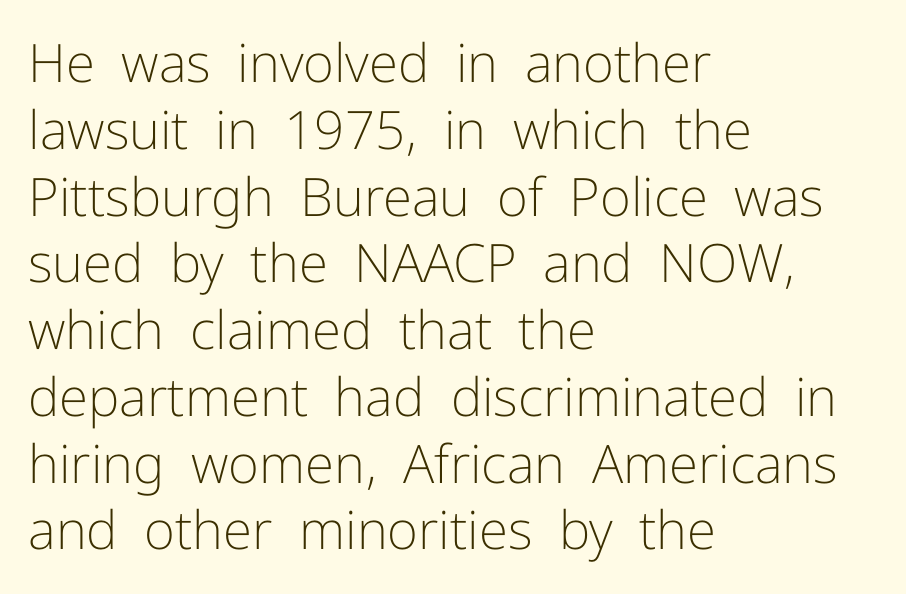
Q: Is the text bold? A: No.
Q: Is the text italic (slanted)? A: No, it is upright.
Q: Is the typeface a serif or a sans-serif typeface? A: Sans-serif.
Q: Is the text underlined? A: No.
Q: How is the paragraph aligned? A: Left-aligned.
Q: Is the spacing between letters normal or unusually wide? A: Normal.
Q: Is the spacing between lines tight, normal or loose? A: Normal.
Q: Width (condensed, normal, or wide)? A: Normal.
Q: Stroke contrast? A: Low.
Q: x-height? A: Medium.
Q: Monospaced? A: No.
